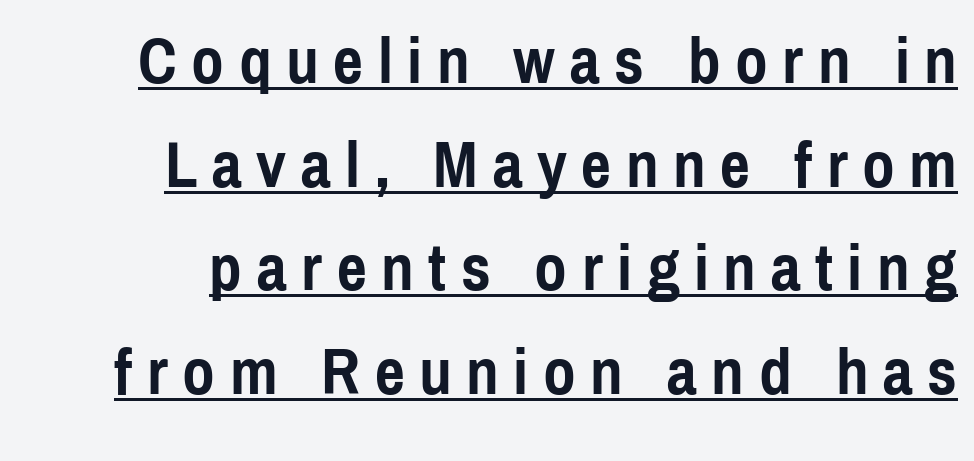
The image shows 66 px semibold, condensed sans-serif type, upright; set right-aligned, normal line spacing (1.57x), unusually wide letter spacing (+0.22 em), underlined; a medium x-height.
